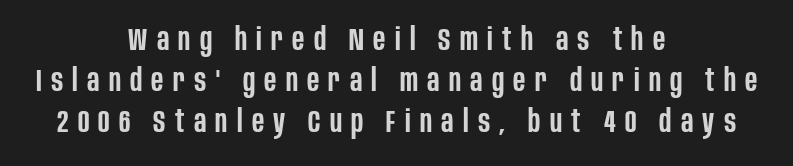
The image shows 31 px semibold, condensed sans-serif type, upright; set centered, normal line spacing (1.33x), unusually wide letter spacing (+0.3 em), not underlined; low stroke contrast and a large x-height.
